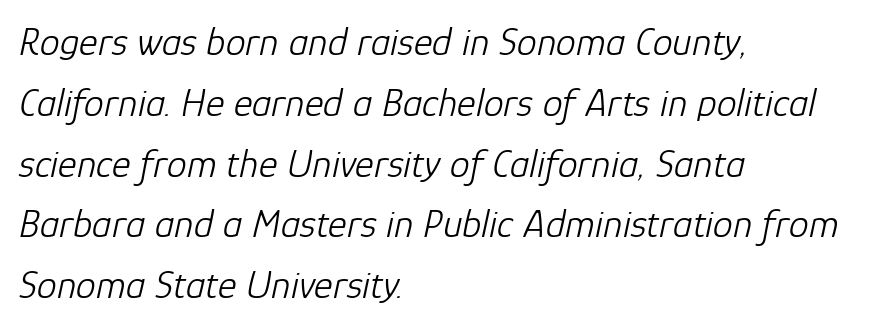
The image shows 40 px light type, italic (leaning right); set left-aligned, normal line spacing (1.52x), normal letter spacing, not underlined; low stroke contrast and a medium x-height.
